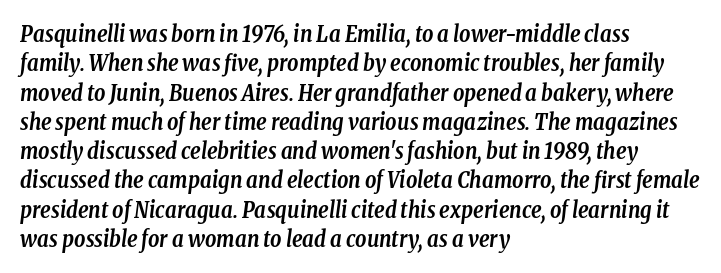
Q: Is the text bold? A: Yes.
Q: Is the text italic (slanted)? A: Yes, it leans right by about 8 degrees.
Q: Is the text underlined? A: No.
Q: How is the paragraph aligned? A: Left-aligned.
Q: Is the spacing between letters normal or unusually wide? A: Normal.
Q: Is the spacing between lines tight, normal or loose? A: Normal.
